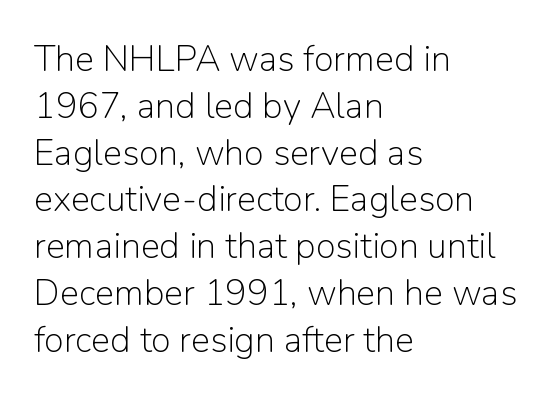
The image shows 36 px light sans-serif type, upright; set left-aligned, normal line spacing (1.3x), normal letter spacing, not underlined; low stroke contrast and a medium x-height.
